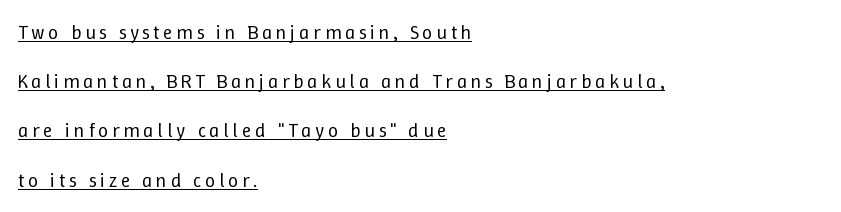
Q: Is the text bold? A: No.
Q: Is the text italic (slanted)? A: No, it is upright.
Q: Is the text underlined? A: Yes.
Q: How is the paragraph aligned? A: Left-aligned.
Q: Is the spacing between lines tight, normal or loose? A: Loose.
